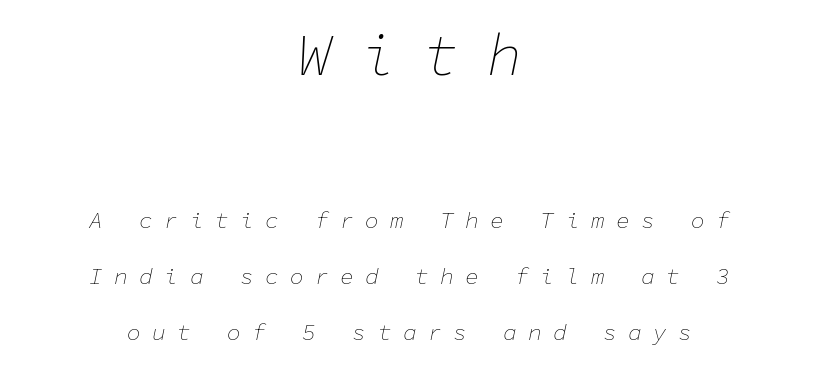
The image shows 58 px thin type, italic (leaning right), monospaced; set centered, loose line spacing (2.44x), unusually wide letter spacing (+0.49 em), not underlined; the first (top) block is 2.52x larger; low stroke contrast and a medium x-height.
